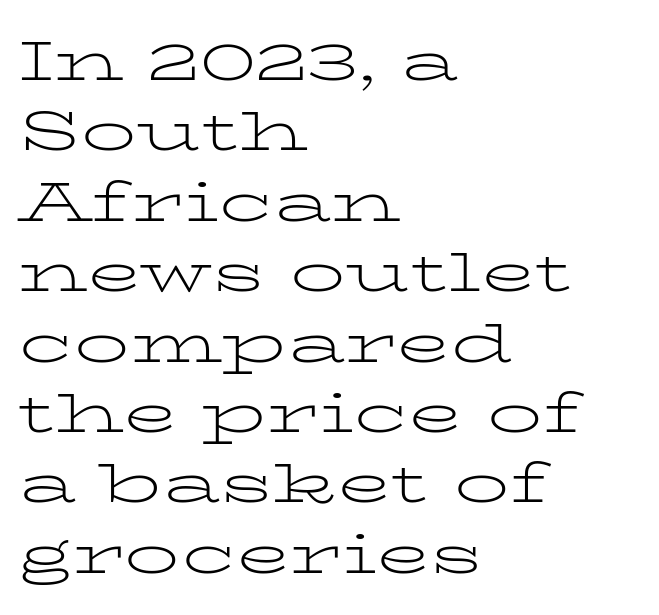
Q: Is the text bold? A: No.
Q: Is the text italic (slanted)? A: No, it is upright.
Q: Is the typeface a serif or a sans-serif typeface? A: Serif.
Q: Is the text underlined? A: No.
Q: How is the paragraph aligned? A: Left-aligned.
Q: Is the spacing between letters normal or unusually wide? A: Normal.
Q: Is the spacing between lines tight, normal or loose? A: Normal.
Q: Width (condensed, normal, or wide)? A: Wide.
Q: Stroke contrast? A: Low.
Q: x-height? A: Medium.
Q: Monospaced? A: No.
